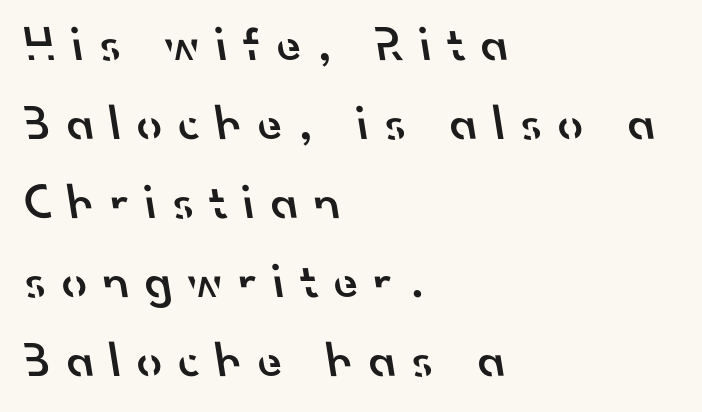
The font family rendered here belongs to the sans-serif group. The passage shown stacks its lines at a standard gap. Firm but not heavy-handed strokes: this text is semibold. Does the copy run flush right? No — it runs flush left. The line texture is sparse and dotted thanks to wide tracking.
